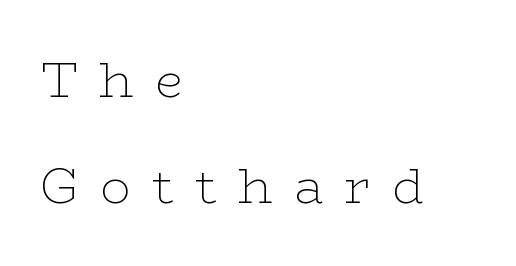
Q: Is the text bold? A: No.
Q: Is the text italic (slanted)? A: No, it is upright.
Q: Is the typeface a serif or a sans-serif typeface? A: Serif.
Q: Is the text underlined? A: No.
Q: How is the paragraph aligned? A: Left-aligned.
Q: Is the spacing between letters normal or unusually wide? A: Unusually wide.
Q: Is the spacing between lines tight, normal or loose? A: Loose.
Q: Width (condensed, normal, or wide)? A: Wide.
Q: Stroke contrast? A: Low.
Q: x-height? A: Medium.
Q: Monospaced? A: No.
